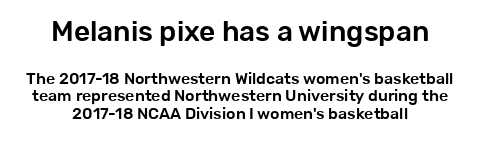
Does the copy run flush right? No — it is centered line by line. Students, note that the glyphs here touch the page at normal intervals. You can tell from the bare stems that sans-serif type was used. The rendering uses a small line-height, squeezing the rows.
